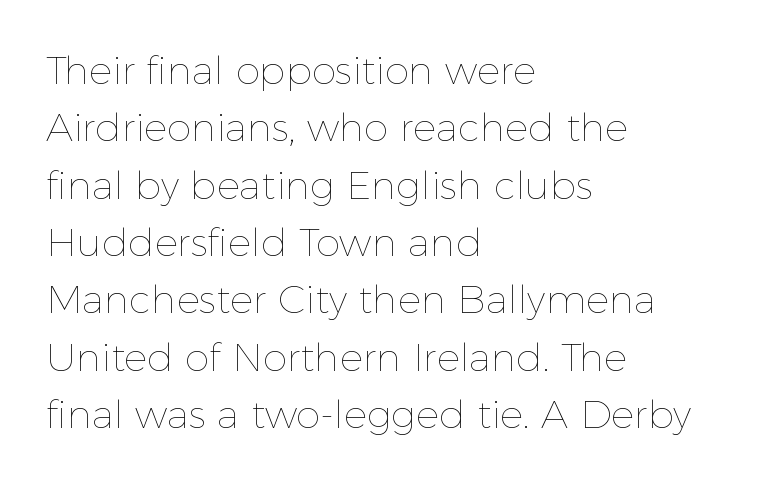
Q: Is the text bold? A: No.
Q: Is the text italic (slanted)? A: No, it is upright.
Q: Is the text underlined? A: No.
Q: How is the paragraph aligned? A: Left-aligned.
Q: Is the spacing between letters normal or unusually wide? A: Normal.
Q: Is the spacing between lines tight, normal or loose? A: Normal.
Q: Width (condensed, normal, or wide)? A: Normal.
Q: x-height? A: Medium.
Q: Monospaced? A: No.
